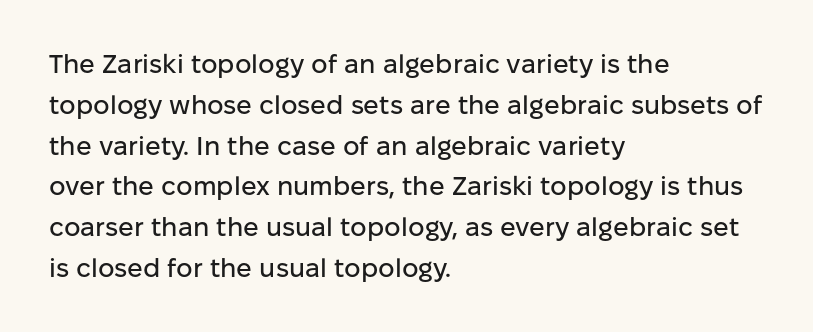
Q: Is the text italic (slanted)? A: No, it is upright.
Q: Is the text underlined? A: No.
Q: How is the paragraph aligned? A: Left-aligned.
Q: Is the spacing between letters normal or unusually wide? A: Normal.
Q: Is the spacing between lines tight, normal or loose? A: Normal.
